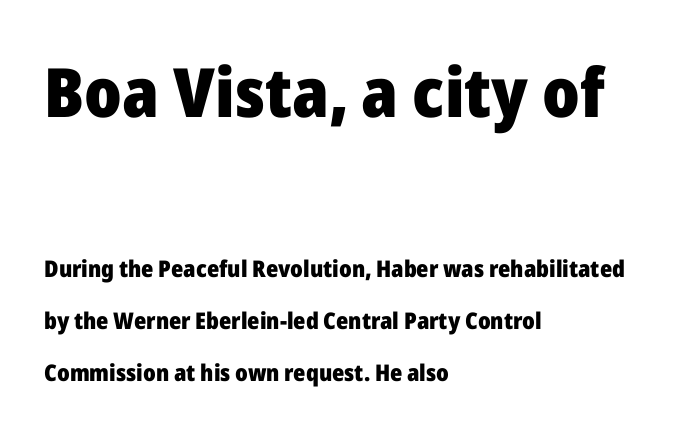
Q: Is the text bold? A: Yes.
Q: Is the text italic (slanted)? A: No, it is upright.
Q: Is the typeface a serif or a sans-serif typeface? A: Sans-serif.
Q: Is the text underlined? A: No.
Q: How is the paragraph aligned? A: Left-aligned.
Q: Is the spacing between letters normal or unusually wide? A: Normal.
Q: Is the spacing between lines tight, normal or loose? A: Loose.
Q: Which block of text is set in a larger size, the first (top) or the second (bottom)? A: The first (top) one.
Q: Width (condensed, normal, or wide)? A: Normal.
Q: Stroke contrast? A: Low.
Q: x-height? A: Medium.
Q: Monospaced? A: No.
